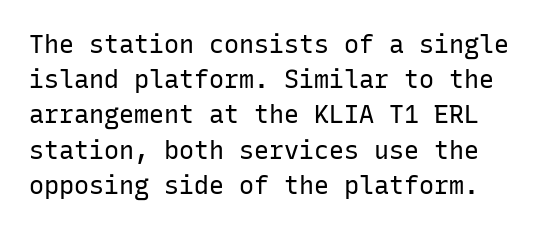
The weight tops out at a normal text grade. Check the space under the baseline: it is left empty. Inter-character spacing is left at the font's built-in metrics. Honestly, the row spacing looks completely unremarkable. The type sits square on the baseline with zero lean.
